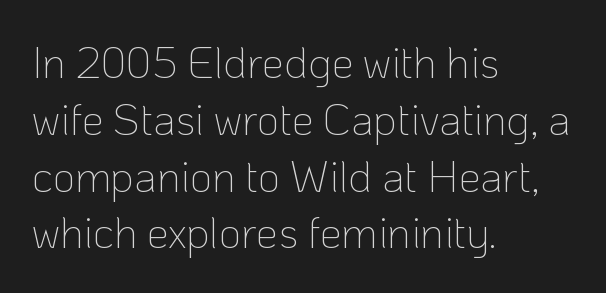
{"serif": "no", "italic": "no", "bold": "no", "weight": "thin", "width": "normal", "stroke_contrast": "low", "x_height": "medium", "monospaced": "no", "underline": "no", "align": "left", "line_spacing": "normal", "line_spacing_ratio": 1.29, "letter_spacing": "normal", "letter_spacing_em": 0.0, "glyph_px": 44}
